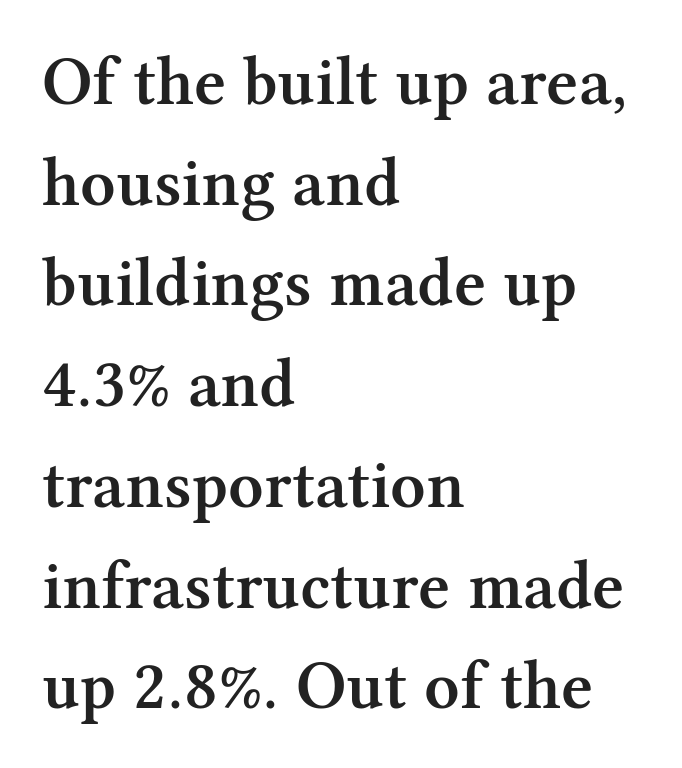
Q: Is the text bold? A: Semi-bold.
Q: Is the text italic (slanted)? A: No, it is upright.
Q: Is the typeface a serif or a sans-serif typeface? A: Serif.
Q: Is the text underlined? A: No.
Q: How is the paragraph aligned? A: Left-aligned.
Q: Is the spacing between letters normal or unusually wide? A: Normal.
Q: Is the spacing between lines tight, normal or loose? A: Normal.
Q: Width (condensed, normal, or wide)? A: Normal.
Q: Stroke contrast? A: Medium.
Q: x-height? A: Medium.
Q: Monospaced? A: No.
